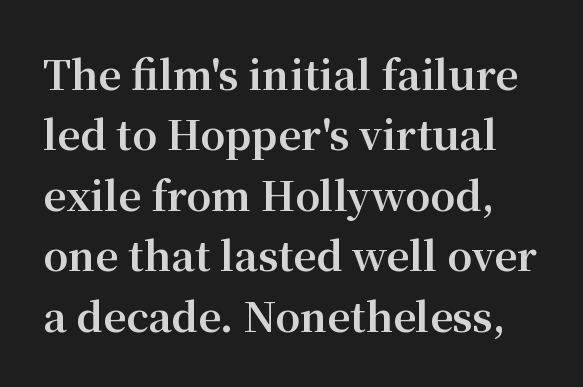
The image shows 40 px bold serif type, upright; set normal line spacing (1.51x), normal letter spacing, not underlined; medium stroke contrast and a medium x-height.
